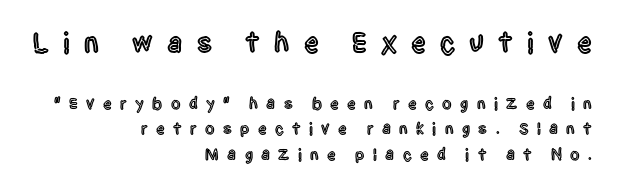
Q: Is the text italic (slanted)? A: No, it is upright.
Q: Is the typeface a serif or a sans-serif typeface? A: Sans-serif.
Q: Is the text underlined? A: No.
Q: How is the paragraph aligned? A: Right-aligned.
Q: Is the spacing between letters normal or unusually wide? A: Unusually wide.
Q: Is the spacing between lines tight, normal or loose? A: Normal.
Q: Which block of text is set in a larger size, the first (top) or the second (bottom)? A: The first (top) one.
Q: Width (condensed, normal, or wide)? A: Condensed.
Q: x-height? A: Large.
Q: Monospaced? A: No.
